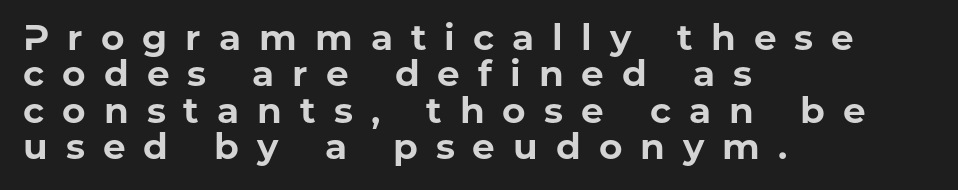
The image shows 36 px bold sans-serif type, upright; set left-aligned, tight line spacing (1.01x), unusually wide letter spacing (+0.5 em), not underlined; low stroke contrast and a medium x-height.
